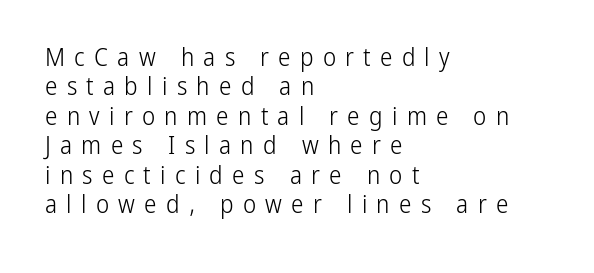
The image shows 25 px text type, upright; set left-aligned, line spacing 1.18x, unusually wide letter spacing (+0.37 em), not underlined.
